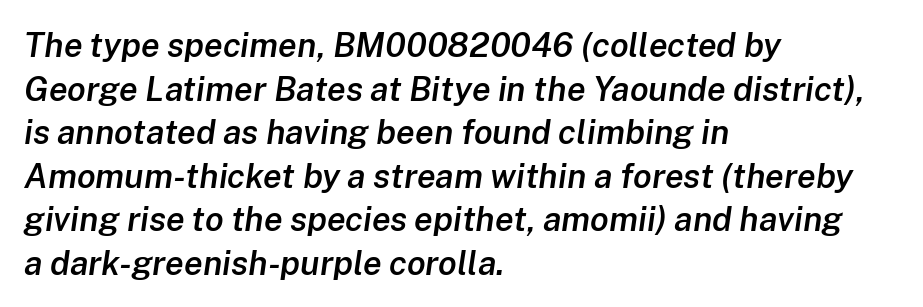
What stands out about the letter spacing? Nothing — it is the standard amount. Firm but not heavy-handed strokes: this text is semibold. Each row of text sits above clean, open space. What's the leading like? Ordinary, nothing unusual. Slanted lettering throughout. Spacing verdict: proportional, widths tailored to each character.
